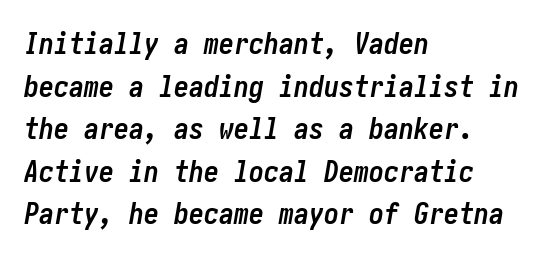
Underlining? Definitely not there. The letterforms sit shoulder to shoulder at normal distance. All the whitespace from short lines collects on the right. Heft: maximum for text — a bold.
